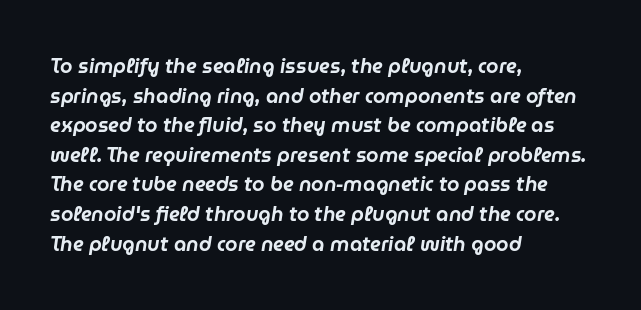
Q: Is the text italic (slanted)? A: Yes, it leans right by about 9 degrees.
Q: Is the text underlined? A: No.
Q: How is the paragraph aligned? A: Left-aligned.
Q: Is the spacing between letters normal or unusually wide? A: Normal.
Q: Is the spacing between lines tight, normal or loose? A: Normal.
